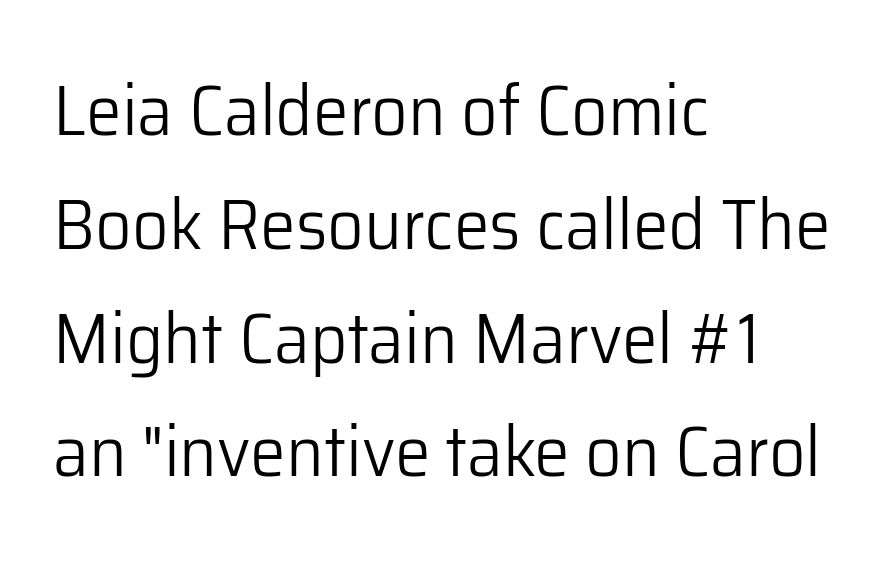
{"serif": "no", "italic": "no", "bold": "no", "weight": "light", "width": "normal", "stroke_contrast": "low", "x_height": "medium", "monospaced": "no", "underline": "no", "align": "left", "line_spacing": "normal", "line_spacing_ratio": 1.58, "letter_spacing": "normal", "letter_spacing_em": 0.0, "glyph_px": 72}
